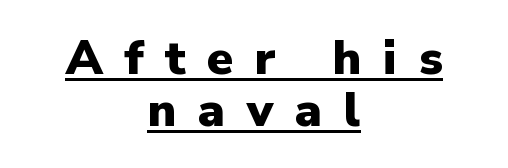
Q: Is the text bold? A: Yes.
Q: Is the text italic (slanted)? A: No, it is upright.
Q: Is the typeface a serif or a sans-serif typeface? A: Sans-serif.
Q: Is the text underlined? A: Yes.
Q: How is the paragraph aligned? A: Centered.
Q: Is the spacing between letters normal or unusually wide? A: Unusually wide.
Q: Is the spacing between lines tight, normal or loose? A: Tight.
Q: Width (condensed, normal, or wide)? A: Normal.
Q: Stroke contrast? A: Low.
Q: x-height? A: Medium.
Q: Monospaced? A: No.
